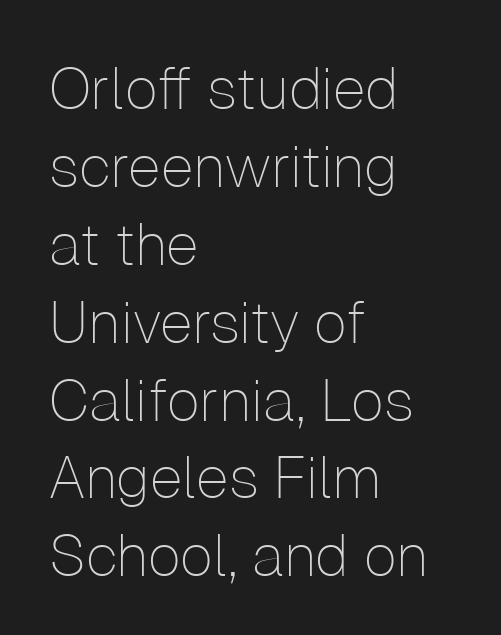
The image shows 59 px thin sans-serif type, upright; set left-aligned, normal line spacing (1.32x), normal letter spacing, not underlined; low stroke contrast and a medium x-height.
